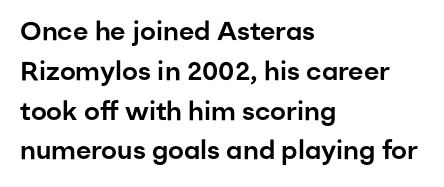
{"italic": "no", "underline": "no", "align": "left", "line_spacing": "normal", "line_spacing_ratio": 1.53, "letter_spacing": "normal", "letter_spacing_em": 0.0, "glyph_px": 26}
